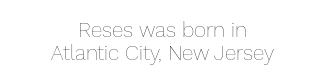
{"italic": "no", "bold": "no", "underline": "no", "align": "center", "line_spacing": "tight", "line_spacing_ratio": 1.09, "letter_spacing": "normal", "letter_spacing_em": 0.0, "glyph_px": 21}
